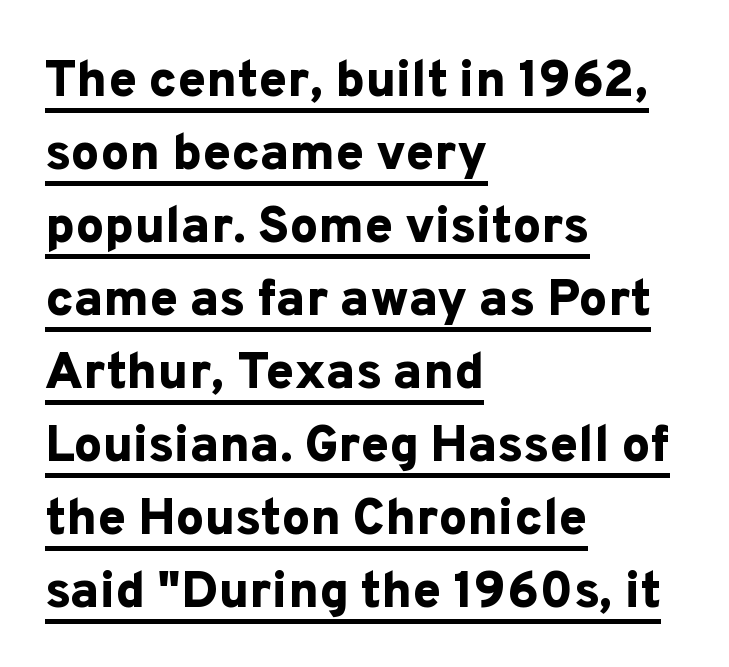
{"serif": "no", "italic": "no", "bold": "yes", "weight": "bold", "width": "normal", "stroke_contrast": "low", "x_height": "medium", "monospaced": "no", "underline": "yes", "align": "left", "line_spacing": "normal", "line_spacing_ratio": 1.43, "letter_spacing": "normal", "letter_spacing_em": 0.0, "glyph_px": 51}
